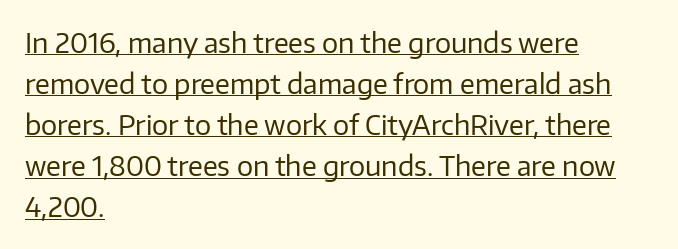
{"italic": "no", "bold": "no", "underline": "yes", "align": "left", "line_spacing": "normal", "line_spacing_ratio": 1.52, "letter_spacing": "normal", "letter_spacing_em": 0.0, "glyph_px": 27}
